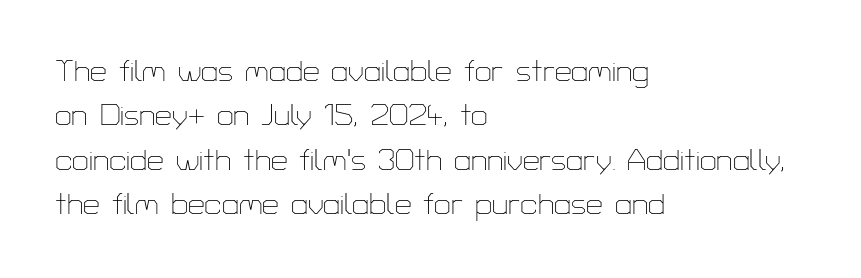
Q: Is the text bold? A: No.
Q: Is the text italic (slanted)? A: No, it is upright.
Q: Is the typeface a serif or a sans-serif typeface? A: Sans-serif.
Q: Is the text underlined? A: No.
Q: How is the paragraph aligned? A: Left-aligned.
Q: Is the spacing between letters normal or unusually wide? A: Normal.
Q: Is the spacing between lines tight, normal or loose? A: Normal.
Q: Width (condensed, normal, or wide)? A: Normal.
Q: Stroke contrast? A: Low.
Q: x-height? A: Medium.
Q: Monospaced? A: No.
